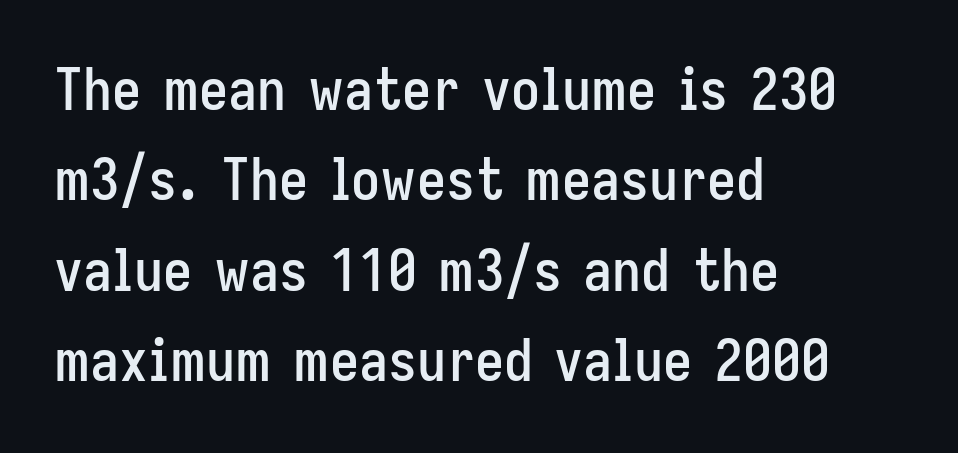
{"serif": "no", "italic": "no", "width": "condensed", "stroke_contrast": "low", "x_height": "medium", "monospaced": "no", "underline": "no", "align": "left", "line_spacing": "normal", "line_spacing_ratio": 1.56, "letter_spacing": "normal", "letter_spacing_em": 0.0, "glyph_px": 58}
